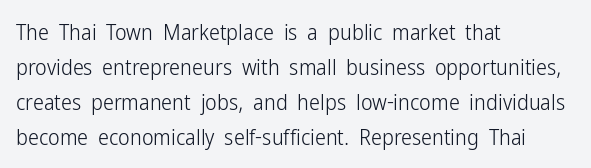
{"italic": "no", "bold": "no", "underline": "no", "align": "left", "line_spacing": "normal", "line_spacing_ratio": 1.59, "letter_spacing": "normal", "letter_spacing_em": 0.0, "glyph_px": 22}
